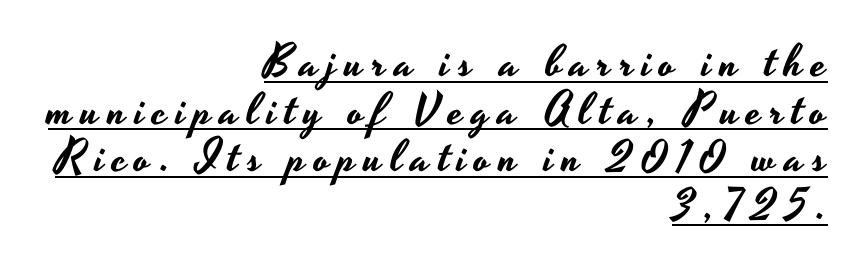
The image shows 45 px wide sans-serif type; set right-aligned, tight line spacing (1.06x), underlined; low stroke contrast and a small x-height.
